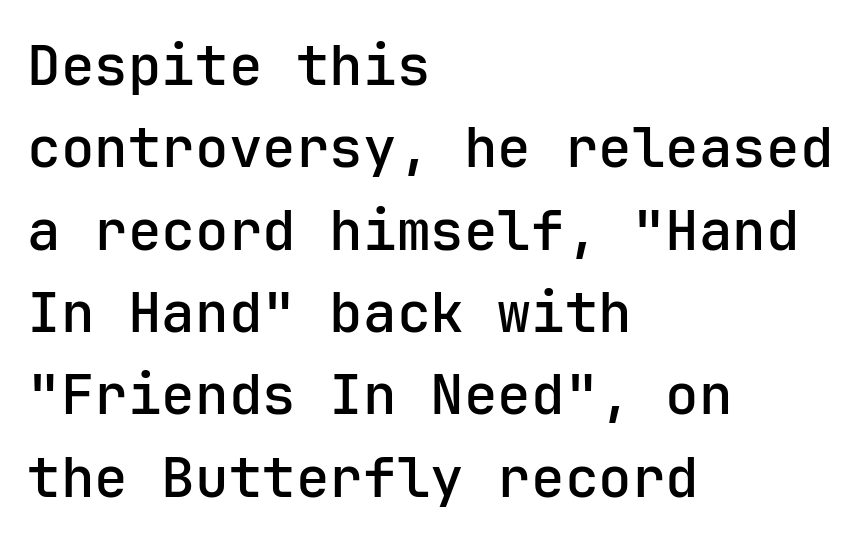
{"serif": "no", "italic": "no", "bold": "semi", "weight": "semibold", "width": "normal", "stroke_contrast": "low", "x_height": "medium", "underline": "no", "align": "left", "line_spacing": "normal", "line_spacing_ratio": 1.47, "letter_spacing": "normal", "letter_spacing_em": 0.0, "glyph_px": 56}
